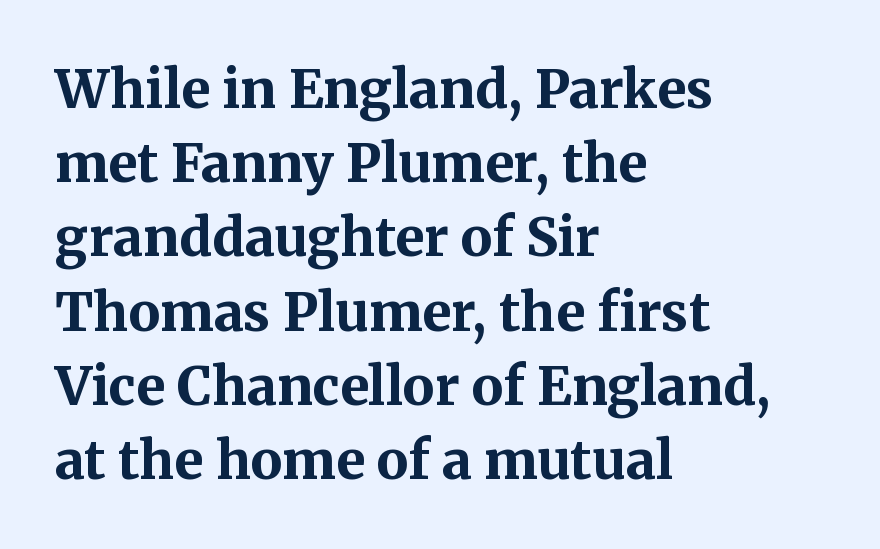
Q: Is the text bold? A: Yes.
Q: Is the text italic (slanted)? A: No, it is upright.
Q: Is the typeface a serif or a sans-serif typeface? A: Serif.
Q: Is the text underlined? A: No.
Q: How is the paragraph aligned? A: Left-aligned.
Q: Is the spacing between letters normal or unusually wide? A: Normal.
Q: Is the spacing between lines tight, normal or loose? A: Normal.
Q: Width (condensed, normal, or wide)? A: Normal.
Q: Stroke contrast? A: Medium.
Q: x-height? A: Medium.
Q: Monospaced? A: No.
